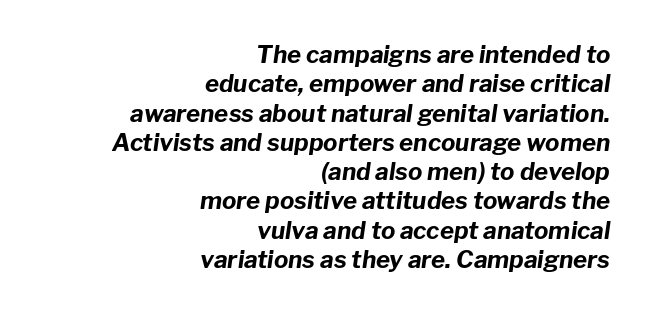
{"italic": "yes", "lean": "right", "slant_degrees": 8, "bold": "yes", "underline": "no", "align": "right", "line_spacing_ratio": 1.22, "letter_spacing": "normal", "letter_spacing_em": 0.0, "glyph_px": 24}
